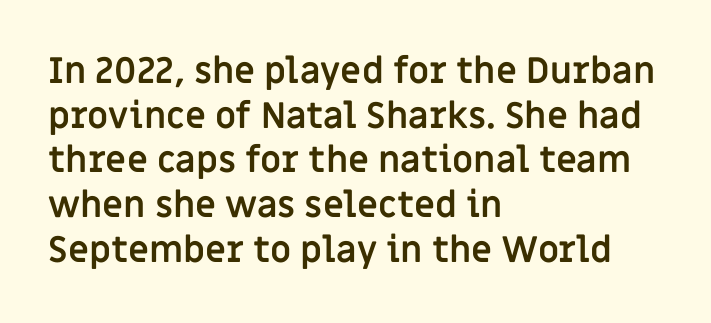
{"serif": "no", "italic": "no", "bold": "yes", "weight": "semibold", "width": "normal", "stroke_contrast": "low", "x_height": "large", "monospaced": "no", "underline": "no", "align": "left", "line_spacing_ratio": 1.24, "letter_spacing": "normal", "letter_spacing_em": 0.0, "glyph_px": 36}
